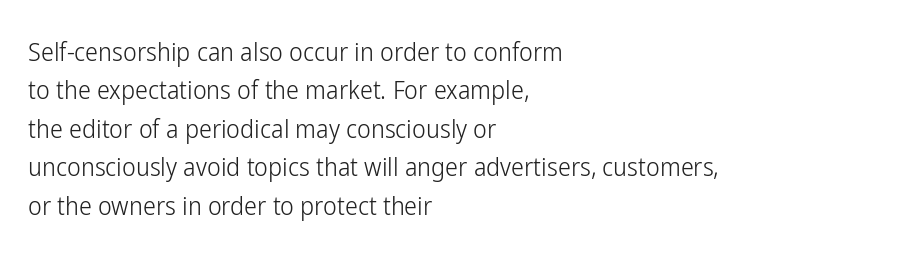
Q: Is the text bold? A: No.
Q: Is the text italic (slanted)? A: No, it is upright.
Q: Is the text underlined? A: No.
Q: How is the paragraph aligned? A: Left-aligned.
Q: Is the spacing between letters normal or unusually wide? A: Normal.
Q: Is the spacing between lines tight, normal or loose? A: Normal.
